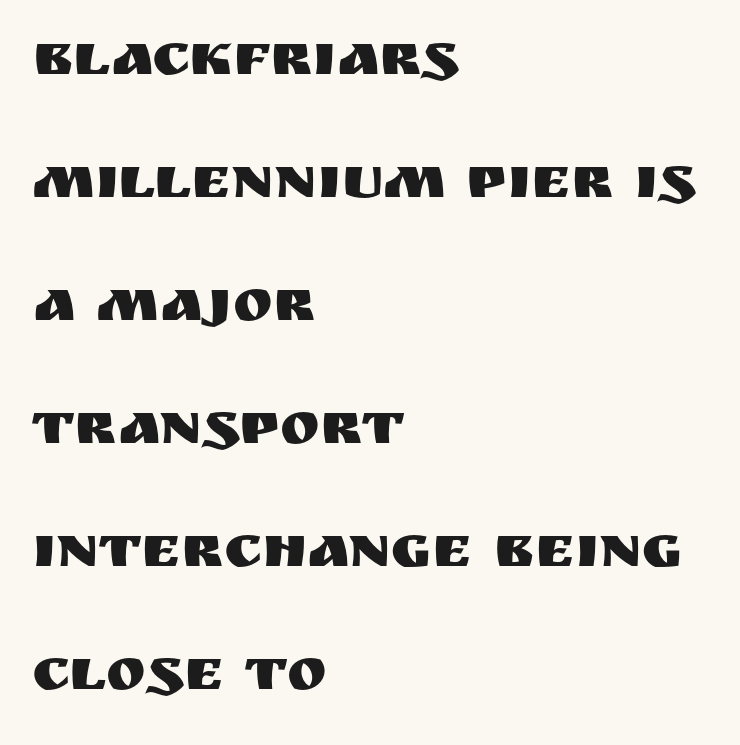
The image shows 60 px sans-serif type, upright; set left-aligned, loose line spacing (2.05x), normal letter spacing, not underlined; medium stroke contrast and a large x-height.
